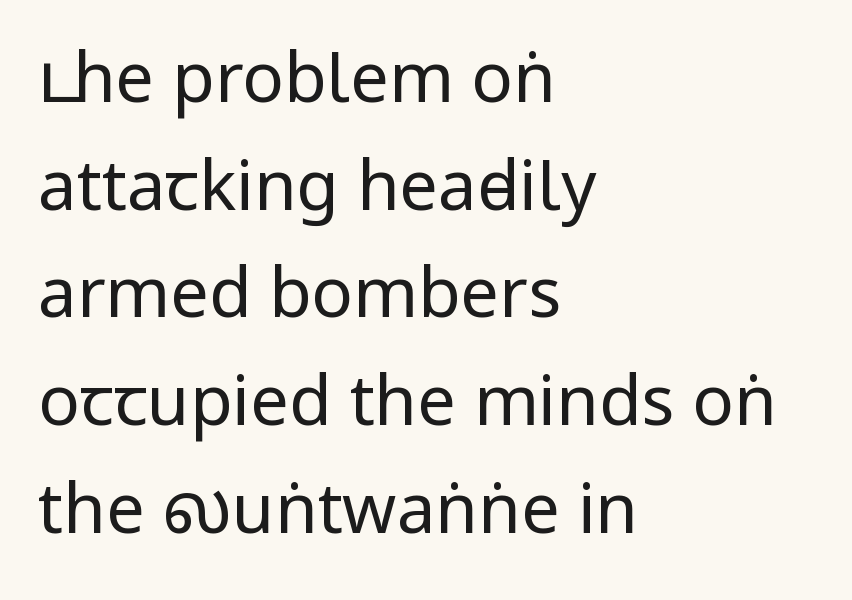
Q: Is the text bold? A: No.
Q: Is the text italic (slanted)? A: No, it is upright.
Q: Is the typeface a serif or a sans-serif typeface? A: Sans-serif.
Q: Is the text underlined? A: No.
Q: How is the paragraph aligned? A: Left-aligned.
Q: Is the spacing between letters normal or unusually wide? A: Normal.
Q: Is the spacing between lines tight, normal or loose? A: Normal.
Q: Width (condensed, normal, or wide)? A: Condensed.
Q: Stroke contrast? A: Low.
Q: x-height? A: Large.
Q: Monospaced? A: No.
